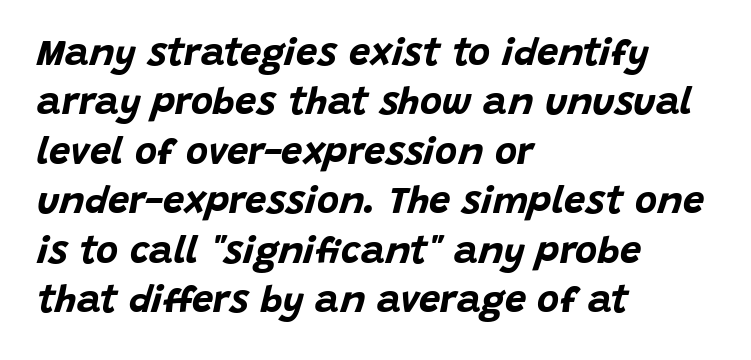
The passage is arranged the way most books set body copy — flush left. The space directly below the letters is spotless. Reading down the column, the eye jumps a familiar distance to each next line. Stroke thickness is high; the sample reads as a true bold.
